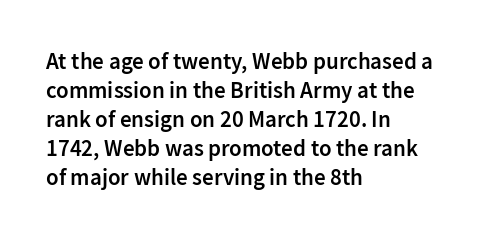
Q: Is the text bold? A: Semi-bold.
Q: Is the text italic (slanted)? A: No, it is upright.
Q: Is the text underlined? A: No.
Q: How is the paragraph aligned? A: Left-aligned.
Q: Is the spacing between letters normal or unusually wide? A: Normal.
Q: Is the spacing between lines tight, normal or loose? A: Normal.
